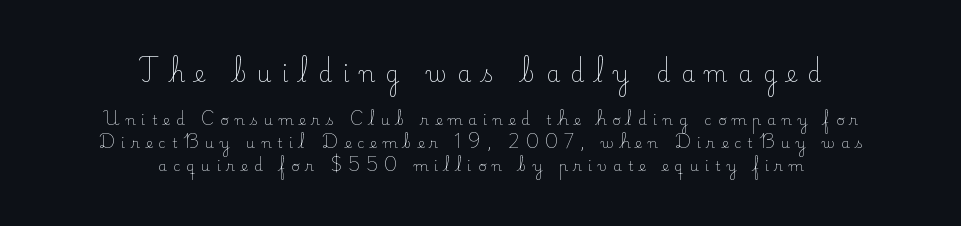
The image shows 23 px text type, upright; set centered, normal line spacing (1.66x), unusually wide letter spacing (+0.44 em), not underlined; the first (top) block is 1.64x larger.
